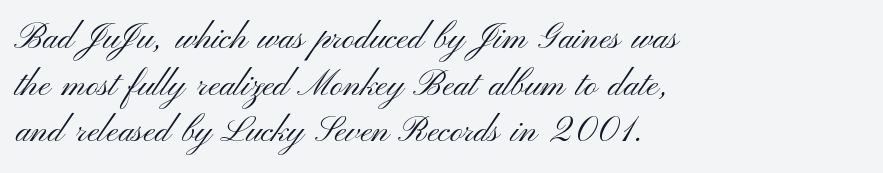
{"serif": "no", "bold": "no", "weight": "light", "width": "wide", "stroke_contrast": "medium", "x_height": "small", "monospaced": "no", "underline": "no", "align": "left", "line_spacing": "normal", "line_spacing_ratio": 1.33, "letter_spacing": "normal", "letter_spacing_em": 0.0, "glyph_px": 35}
